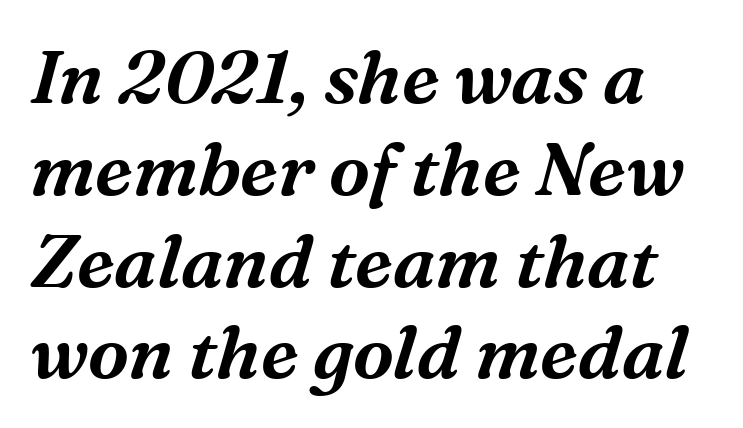
{"serif": "yes", "italic": "yes", "lean": "right", "slant_degrees": 16, "width": "normal", "stroke_contrast": "medium", "x_height": "medium", "monospaced": "no", "underline": "no", "line_spacing_ratio": 1.24, "letter_spacing": "normal", "letter_spacing_em": 0.0, "glyph_px": 74}
